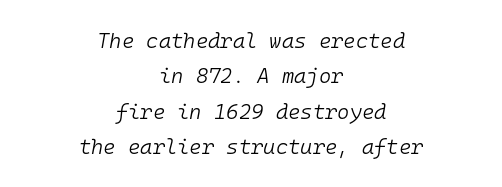
Q: Is the text bold? A: No.
Q: Is the text italic (slanted)? A: Yes, it leans right by about 10 degrees.
Q: Is the text underlined? A: No.
Q: How is the paragraph aligned? A: Centered.
Q: Is the spacing between letters normal or unusually wide? A: Normal.
Q: Is the spacing between lines tight, normal or loose? A: Normal.
